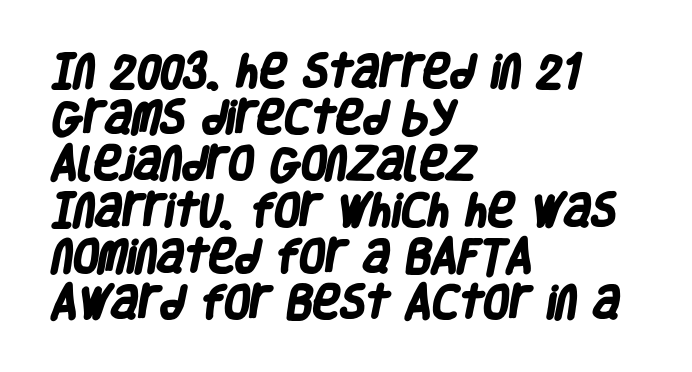
The image shows 37 px heavy, condensed sans-serif type; set left-aligned, normal line spacing (1.25x), normal letter spacing, not underlined; low stroke contrast and a large x-height.
